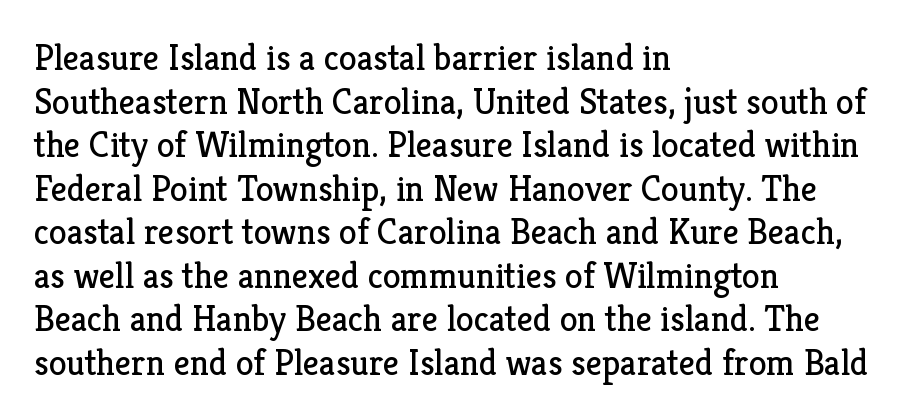
The letters look calm and open, with moderate or lighter stems. Ordinary non-slanted type is in use. Note: serifs present on the glyphs. Spacing verdict: proportional, widths tailored to each character. The gap between lines stays unmarked.
